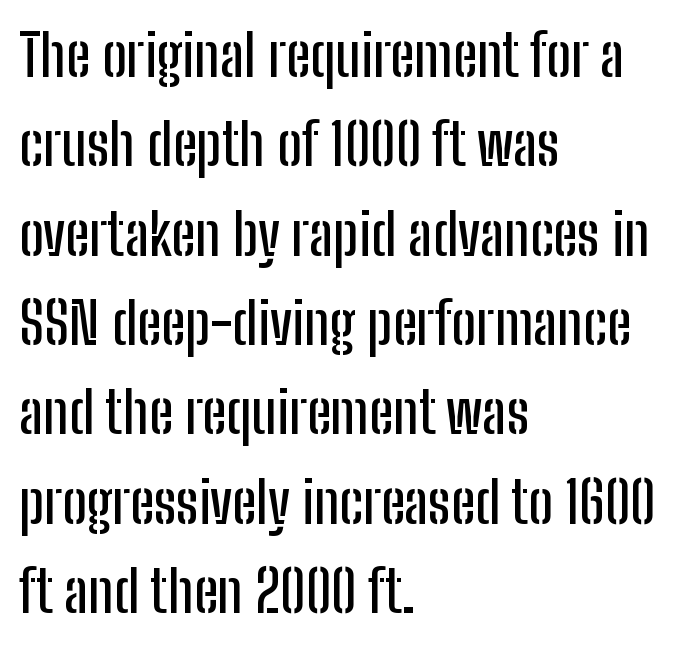
The paragraph shown leans on its left margin. Plain, unruled lines of type. Proportional: the letters do not fall into vertical columns. How are the letters spaced? Ordinarily, with no added tracking. The type sits square on the baseline with zero lean.
